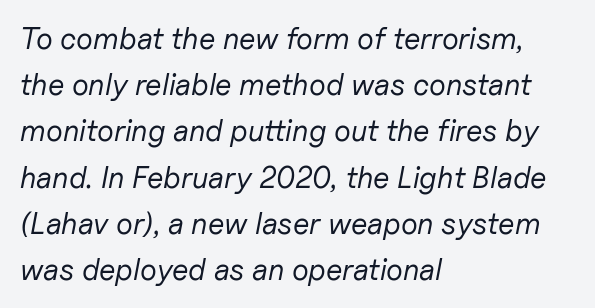
Q: Is the text bold? A: No.
Q: Is the text italic (slanted)? A: Yes, it leans right by about 11 degrees.
Q: Is the text underlined? A: No.
Q: How is the paragraph aligned? A: Left-aligned.
Q: Is the spacing between letters normal or unusually wide? A: Normal.
Q: Is the spacing between lines tight, normal or loose? A: Normal.
Q: Width (condensed, normal, or wide)? A: Normal.
Q: Stroke contrast? A: Low.
Q: x-height? A: Medium.
Q: Monospaced? A: No.
